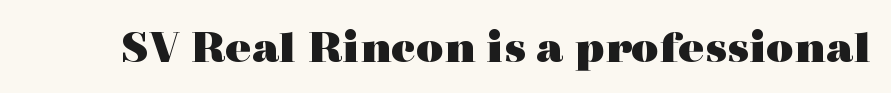
{"serif": "yes", "italic": "no", "bold": "yes", "weight": "heavy", "width": "wide", "x_height": "medium", "monospaced": "no", "underline": "no", "letter_spacing": "normal", "letter_spacing_em": 0.0, "glyph_px": 48}
